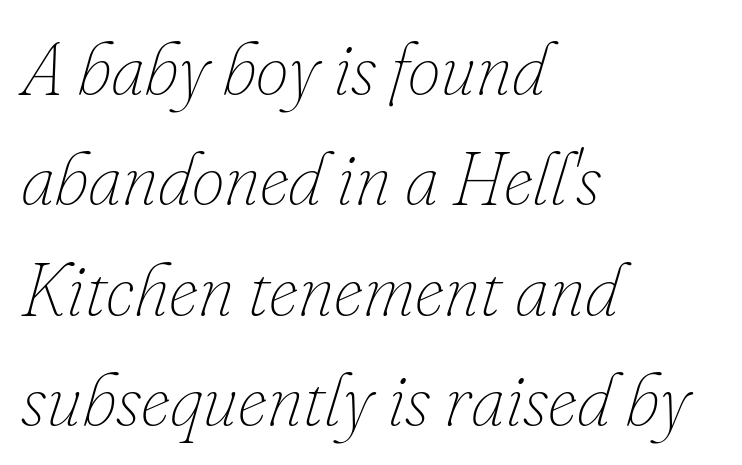
The image shows 74 px thin type, italic (leaning right); set left-aligned, normal line spacing (1.49x), normal letter spacing, not underlined; low stroke contrast and a small x-height.
